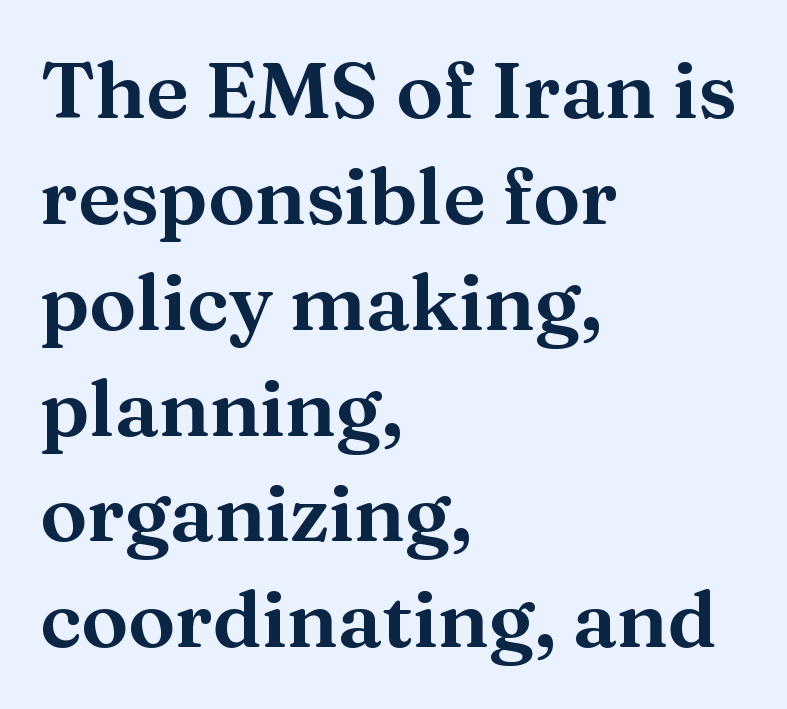
Honestly, the row spacing looks completely unremarkable. Serif or sans? Serif — the stroke terminals have little feet. The glyphs are unaccompanied by any horizontal stroke below them. Is the block centered? No — it sits flush against the left margin.
